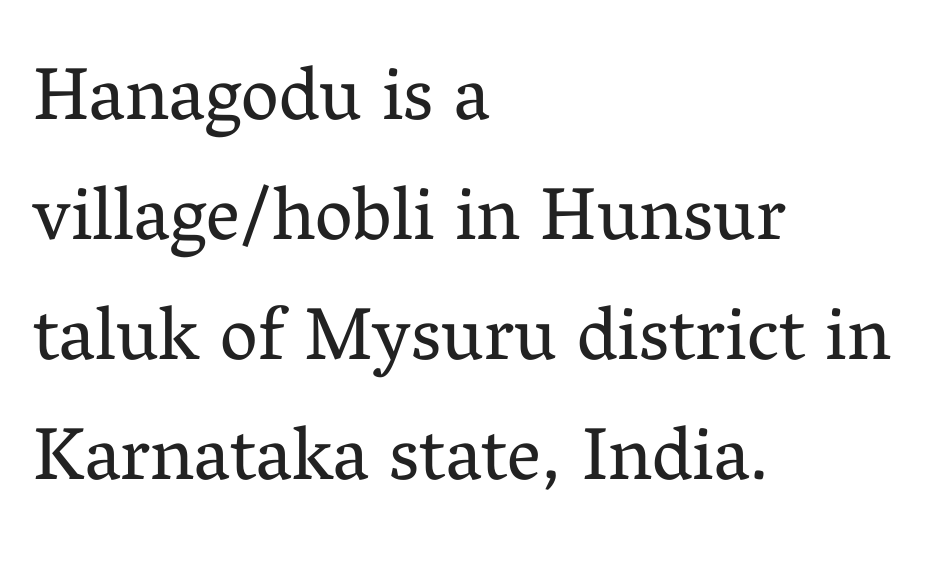
The image shows 75 px regular-weight serif type, upright; set left-aligned, normal line spacing (1.6x), normal letter spacing, not underlined; medium stroke contrast and a medium x-height.
